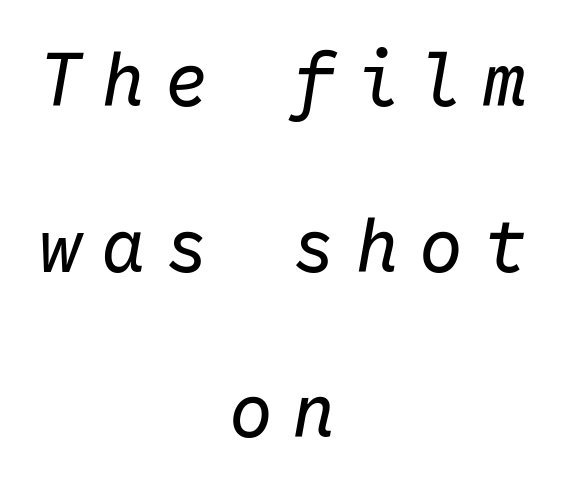
Fixed-width glyphs throughout — classic coding-font behaviour. Glance below the letters and you will spot only blank space. These lines are centered, leaving both edges ragged. This sample uses an oblique cut, with every glyph tilted off the vertical.
